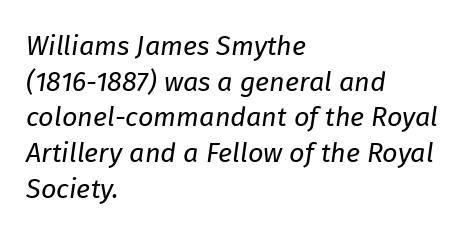
{"italic": "yes", "lean": "right", "slant_degrees": 8, "bold": "no", "underline": "no", "align": "left", "line_spacing": "normal", "line_spacing_ratio": 1.32, "letter_spacing": "normal", "letter_spacing_em": 0.0, "glyph_px": 27}
